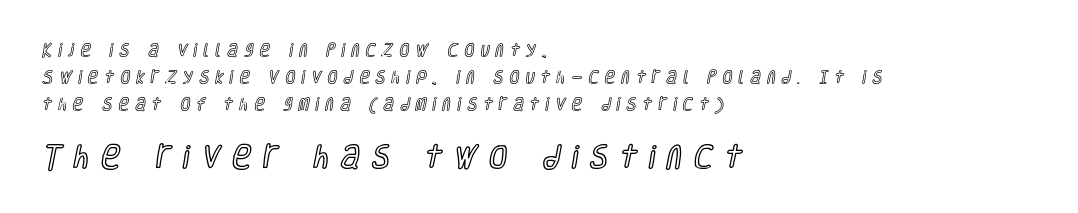
Q: Is the text italic (slanted)? A: Yes.
Q: Is the text underlined? A: No.
Q: How is the paragraph aligned? A: Left-aligned.
Q: Is the spacing between letters normal or unusually wide? A: Unusually wide.
Q: Is the spacing between lines tight, normal or loose? A: Loose.
Q: Which block of text is set in a larger size, the first (top) or the second (bottom)? A: The second (bottom) one.
